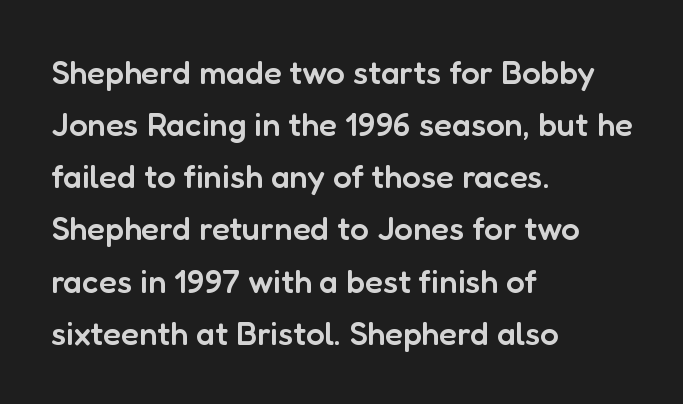
{"serif": "no", "italic": "no", "bold": "semi", "weight": "semibold", "width": "normal", "stroke_contrast": "low", "x_height": "medium", "monospaced": "no", "underline": "no", "align": "left", "line_spacing": "normal", "line_spacing_ratio": 1.58, "letter_spacing": "normal", "letter_spacing_em": 0.0, "glyph_px": 33}
